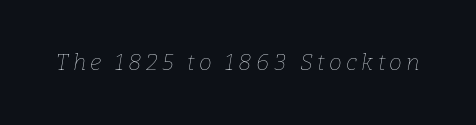
The image shows 23 px text type, italic (leaning right); set not underlined.
